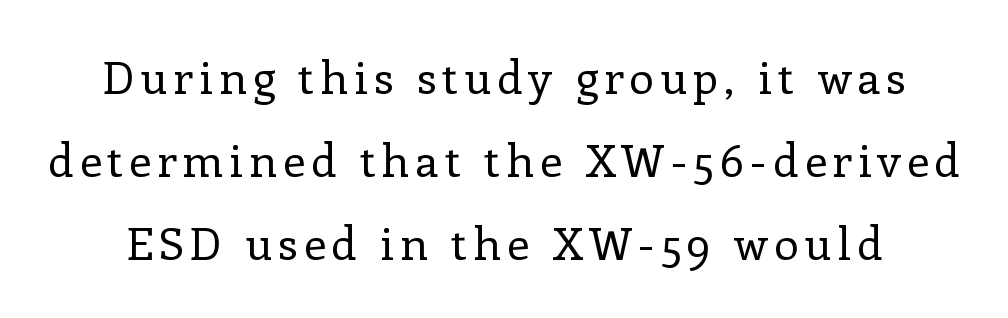
The letters stand upright; this is a roman face. The passage shown is typed in a proportional face where columns would drift. Letterform terminals end in serifs throughout the passage. A clean baseline with only descenders dipping below it.
